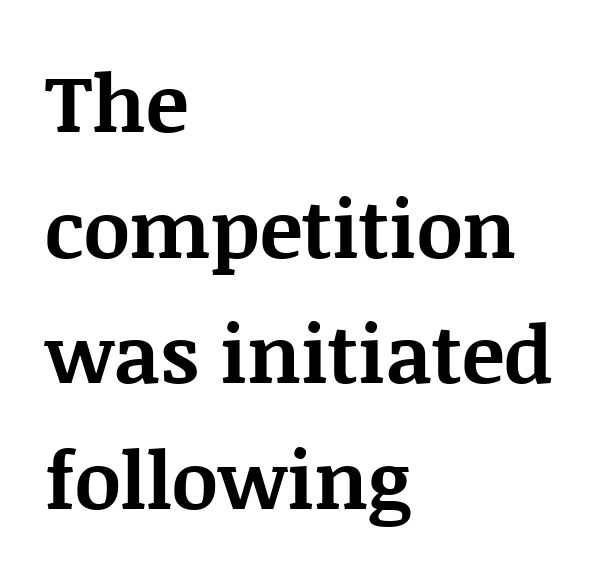
{"serif": "yes", "italic": "no", "bold": "yes", "weight": "bold", "width": "normal", "stroke_contrast": "medium", "x_height": "large", "monospaced": "no", "underline": "no", "align": "left", "line_spacing": "normal", "line_spacing_ratio": 1.57, "letter_spacing": "normal", "letter_spacing_em": 0.0, "glyph_px": 80}
